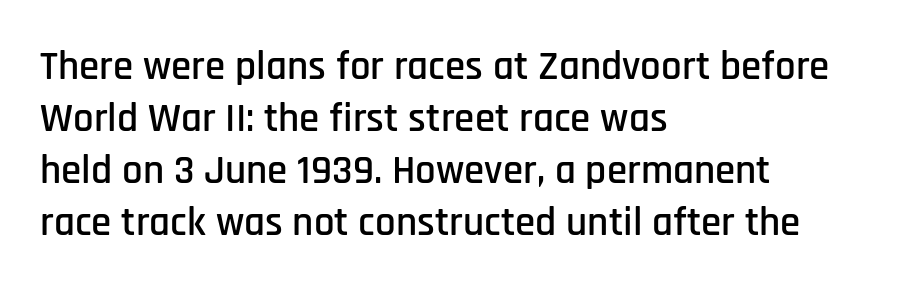
In terms of letterspacing, this is plain default setting. Spacing verdict: proportional, widths tailored to each character. This is the regular roman posture of the typeface. Any mark beneath the type? The region is blank. Compared with a centered layout, this one pins lines to the left instead.
